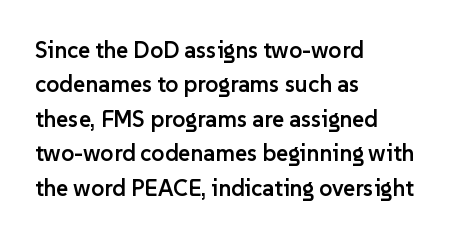
{"italic": "no", "bold": "semi", "underline": "no", "align": "left", "line_spacing": "normal", "line_spacing_ratio": 1.5, "letter_spacing": "normal", "letter_spacing_em": 0.0, "glyph_px": 23}
